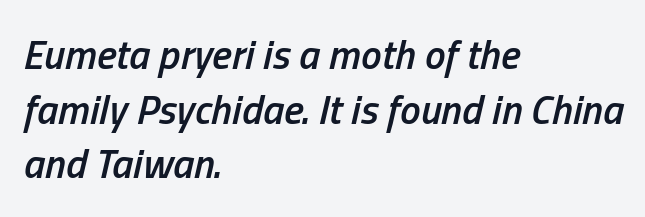
{"italic": "yes", "lean": "right", "slant_degrees": 13, "bold": "semi", "weight": "semibold", "width": "condensed", "stroke_contrast": "low", "x_height": "medium", "monospaced": "no", "underline": "no", "align": "left", "line_spacing": "normal", "line_spacing_ratio": 1.33, "letter_spacing": "normal", "letter_spacing_em": 0.0, "glyph_px": 41}
